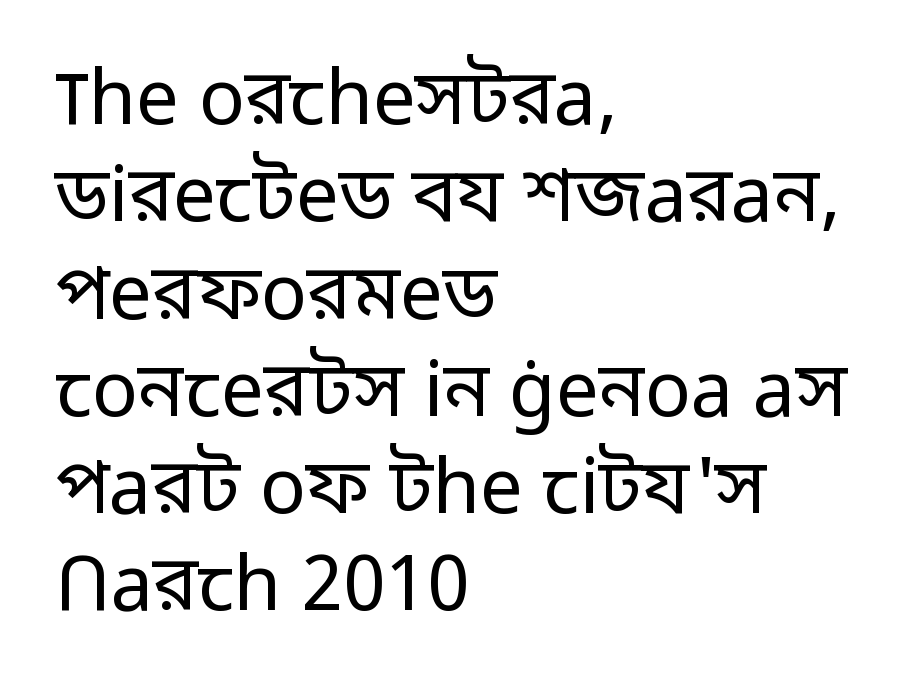
The image shows 76 px regular-weight sans-serif type, upright; set left-aligned, normal line spacing (1.28x), normal letter spacing, not underlined; low stroke contrast and a medium x-height.
